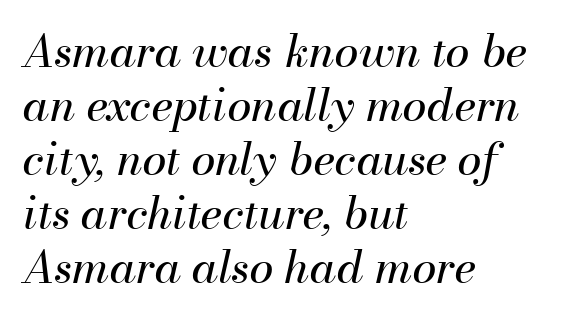
The image shows 44 px regular-weight type, italic (leaning right); set left-aligned, line spacing 1.23x, normal letter spacing, not underlined; medium stroke contrast and a small x-height.
